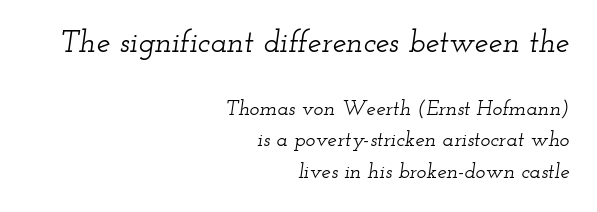
Q: Is the text italic (slanted)? A: Yes, it leans right by about 12 degrees.
Q: Is the typeface a serif or a sans-serif typeface? A: Serif.
Q: Is the text underlined? A: No.
Q: How is the paragraph aligned? A: Right-aligned.
Q: Is the spacing between letters normal or unusually wide? A: Normal.
Q: Is the spacing between lines tight, normal or loose? A: Normal.
Q: Which block of text is set in a larger size, the first (top) or the second (bottom)? A: The first (top) one.
Q: Width (condensed, normal, or wide)? A: Wide.
Q: Stroke contrast? A: Low.
Q: x-height? A: Small.
Q: Monospaced? A: No.
